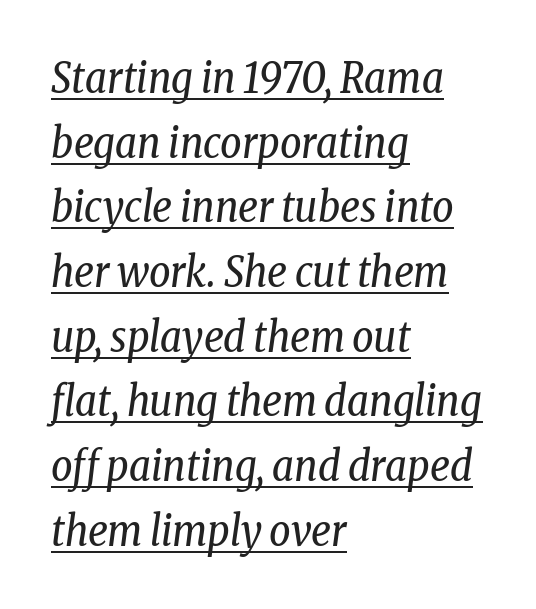
A rule runs beneath these lines of type. The text carries the slant typical of an italic or oblique font. How are the letters spaced? Ordinarily, with no added tracking. The letters carry serifs — small finishing strokes at the ends of their stems. A normal amount of white space separates one row of letters from the next.
